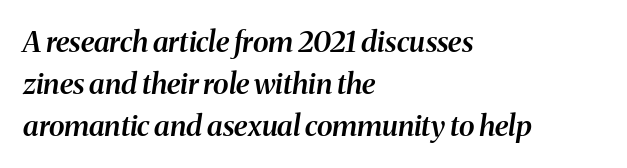
Q: Is the text bold? A: Semi-bold.
Q: Is the text italic (slanted)? A: Yes, it leans right by about 8 degrees.
Q: Is the typeface a serif or a sans-serif typeface? A: Serif.
Q: Is the text underlined? A: No.
Q: How is the paragraph aligned? A: Left-aligned.
Q: Is the spacing between letters normal or unusually wide? A: Normal.
Q: Is the spacing between lines tight, normal or loose? A: Normal.
Q: Width (condensed, normal, or wide)? A: Normal.
Q: Stroke contrast? A: Medium.
Q: x-height? A: Medium.
Q: Monospaced? A: No.
